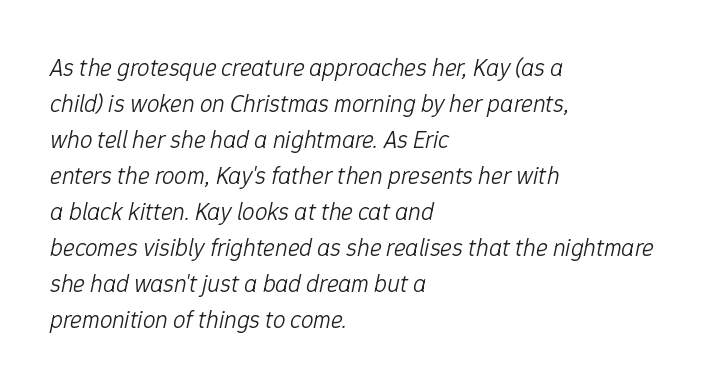
The image shows 25 px text type, italic (leaning right); set left-aligned, normal line spacing (1.44x), normal letter spacing, not underlined.
